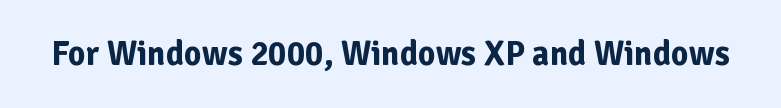
The image shows 34 px bold sans-serif type, upright; set normal letter spacing, not underlined; low stroke contrast and a medium x-height.
